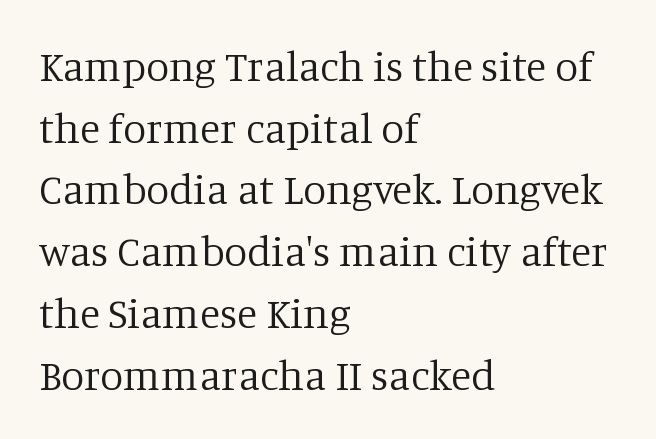
{"serif": "yes", "italic": "no", "bold": "no", "weight": "regular", "width": "normal", "stroke_contrast": "low", "x_height": "large", "monospaced": "no", "underline": "no", "align": "left", "line_spacing": "normal", "line_spacing_ratio": 1.47, "letter_spacing": "normal", "letter_spacing_em": 0.0, "glyph_px": 42}
